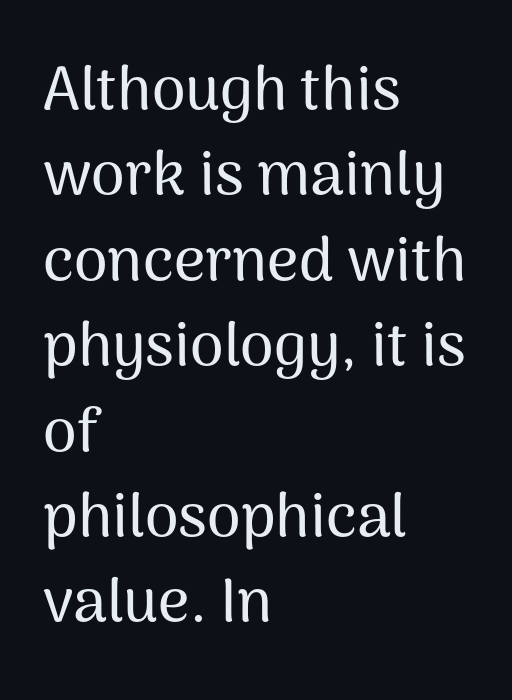
Q: Is the text italic (slanted)? A: No, it is upright.
Q: Is the typeface a serif or a sans-serif typeface? A: Sans-serif.
Q: Is the text underlined? A: No.
Q: How is the paragraph aligned? A: Left-aligned.
Q: Is the spacing between letters normal or unusually wide? A: Normal.
Q: Is the spacing between lines tight, normal or loose? A: Normal.
Q: Width (condensed, normal, or wide)? A: Normal.
Q: Stroke contrast? A: Medium.
Q: x-height? A: Medium.
Q: Monospaced? A: No.
